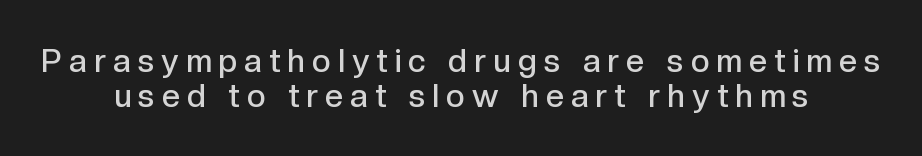
{"serif": "no", "italic": "no", "bold": "semi", "weight": "semibold", "width": "normal", "x_height": "medium", "monospaced": "no", "underline": "no", "align": "center", "line_spacing": "tight", "line_spacing_ratio": 1.09, "letter_spacing": "wide", "letter_spacing_em": 0.23, "glyph_px": 32}
